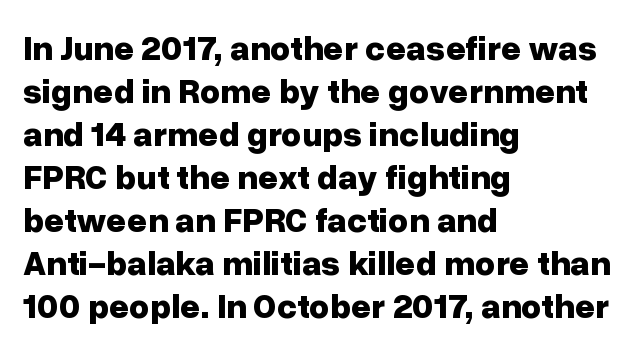
Q: Is the text bold? A: Yes.
Q: Is the text italic (slanted)? A: No, it is upright.
Q: Is the typeface a serif or a sans-serif typeface? A: Sans-serif.
Q: Is the text underlined? A: No.
Q: How is the paragraph aligned? A: Left-aligned.
Q: Is the spacing between letters normal or unusually wide? A: Normal.
Q: Width (condensed, normal, or wide)? A: Normal.
Q: Stroke contrast? A: Low.
Q: x-height? A: Medium.
Q: Monospaced? A: No.
